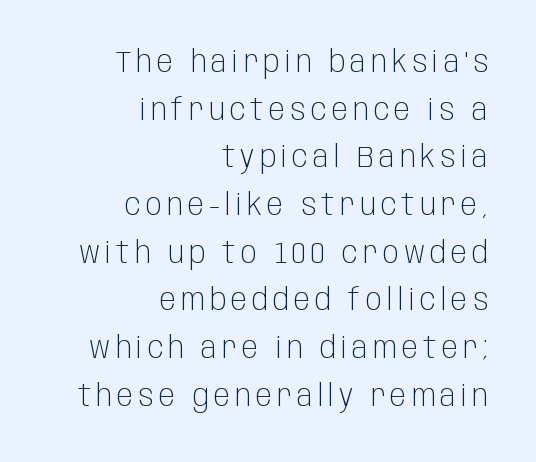
The image shows 30 px light, condensed sans-serif type, upright; set right-aligned, normal line spacing (1.59x), not underlined; low stroke contrast and a large x-height.
